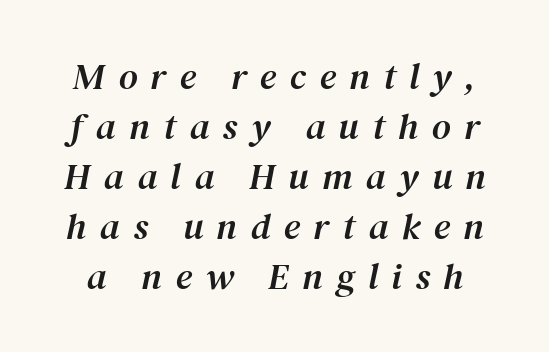
{"serif": "yes", "italic": "yes", "lean": "right", "slant_degrees": 12, "width": "normal", "stroke_contrast": "medium", "x_height": "medium", "monospaced": "no", "underline": "no", "line_spacing": "normal", "line_spacing_ratio": 1.35, "letter_spacing": "wide", "letter_spacing_em": 0.36, "glyph_px": 37}
